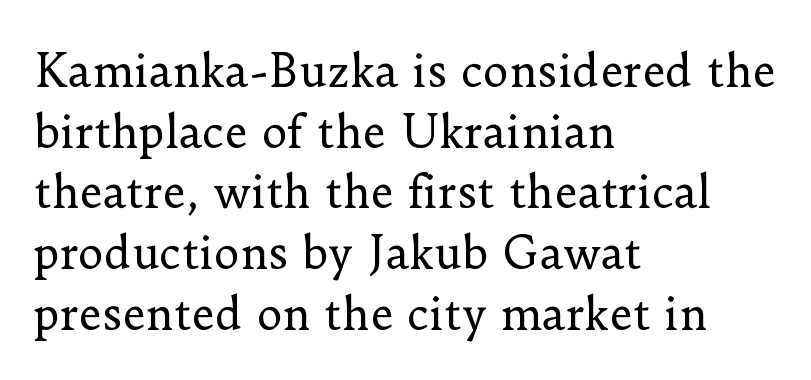
{"serif": "yes", "italic": "no", "bold": "no", "weight": "regular", "width": "normal", "stroke_contrast": "low", "x_height": "small", "monospaced": "no", "underline": "no", "align": "left", "line_spacing": "normal", "line_spacing_ratio": 1.38, "letter_spacing": "normal", "letter_spacing_em": 0.0, "glyph_px": 44}
